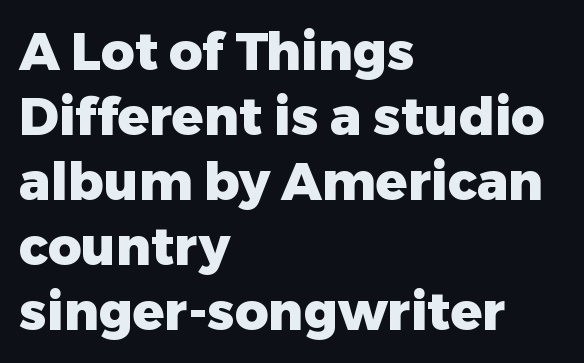
{"serif": "no", "italic": "no", "bold": "yes", "weight": "heavy", "width": "normal", "stroke_contrast": "low", "x_height": "medium", "monospaced": "no", "underline": "no", "align": "left", "line_spacing": "normal", "line_spacing_ratio": 1.25, "letter_spacing": "normal", "letter_spacing_em": 0.0, "glyph_px": 52}
